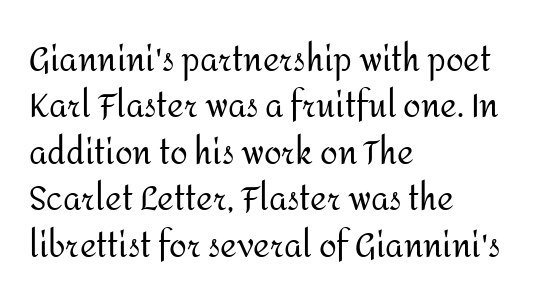
Q: Is the text bold? A: No.
Q: Is the text italic (slanted)? A: No, it is upright.
Q: Is the typeface a serif or a sans-serif typeface? A: Sans-serif.
Q: Is the text underlined? A: No.
Q: How is the paragraph aligned? A: Left-aligned.
Q: Is the spacing between letters normal or unusually wide? A: Normal.
Q: Is the spacing between lines tight, normal or loose? A: Normal.
Q: Width (condensed, normal, or wide)? A: Normal.
Q: Stroke contrast? A: Medium.
Q: x-height? A: Medium.
Q: Monospaced? A: No.
